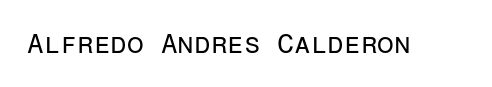
The image shows 27 px text type, upright; set normal letter spacing, not underlined.
